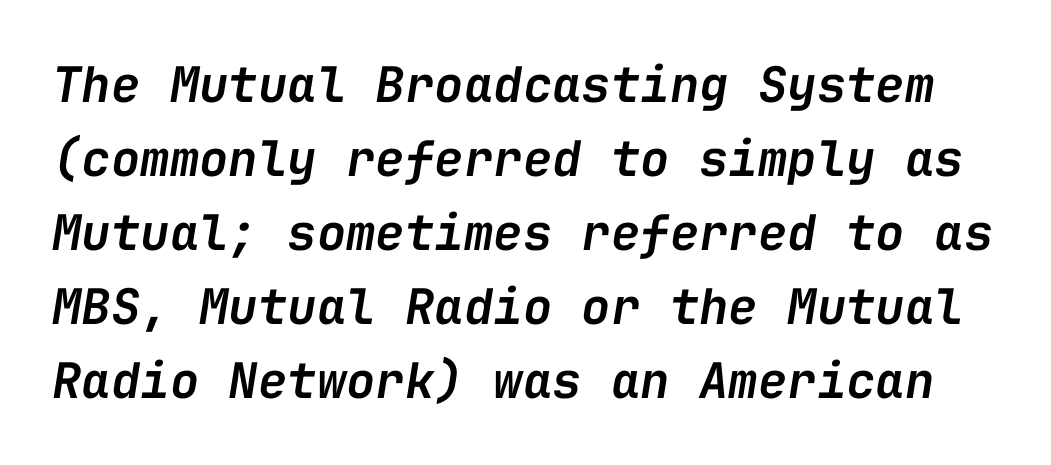
The image shows 49 px semibold type, italic (leaning right), monospaced; set normal line spacing (1.51x), normal letter spacing, not underlined; low stroke contrast and a medium x-height.
